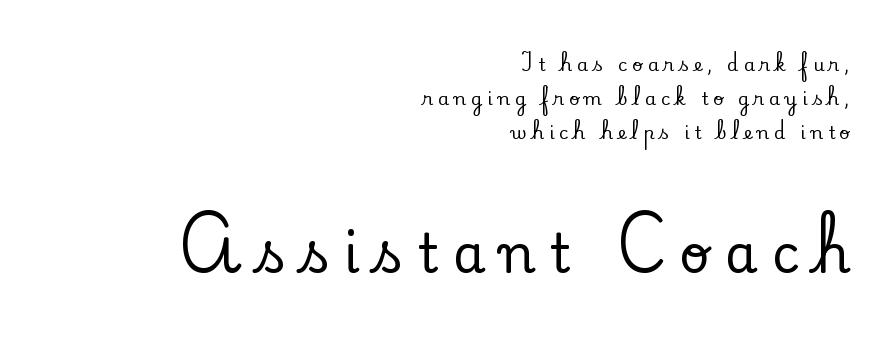
The image shows 53 px serif type, upright; set right-aligned, loose line spacing (1.9x), unusually wide letter spacing (+0.27 em), not underlined; the second (bottom) block is 2.94x larger; low stroke contrast and a small x-height.
